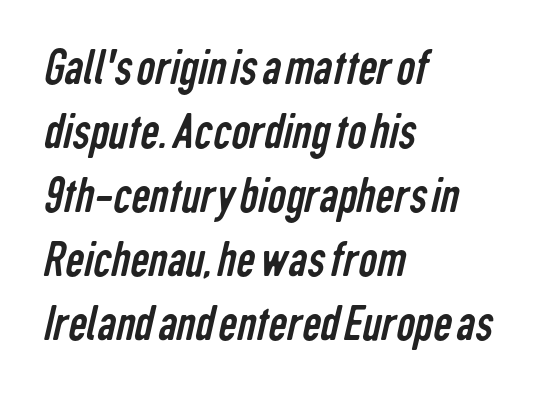
The image shows 52 px regular-weight, condensed sans-serif type; set left-aligned, line spacing 1.23x, normal letter spacing, not underlined; low stroke contrast and a medium x-height.
